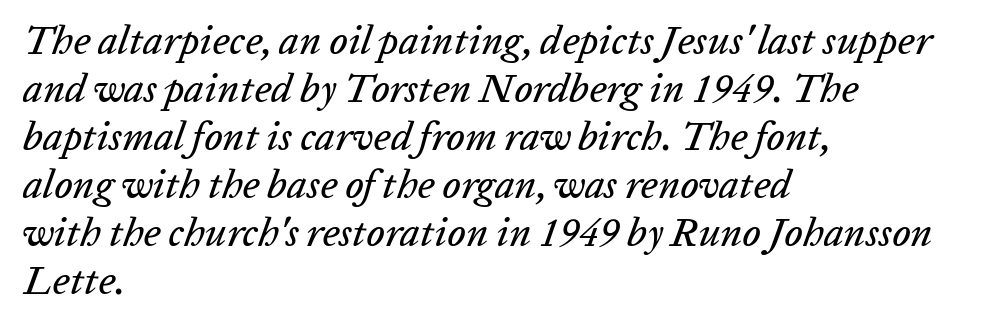
{"italic": "yes", "lean": "right", "slant_degrees": 20, "width": "normal", "stroke_contrast": "low", "x_height": "medium", "monospaced": "no", "underline": "no", "align": "left", "line_spacing_ratio": 1.2, "letter_spacing": "normal", "letter_spacing_em": 0.0, "glyph_px": 40}
